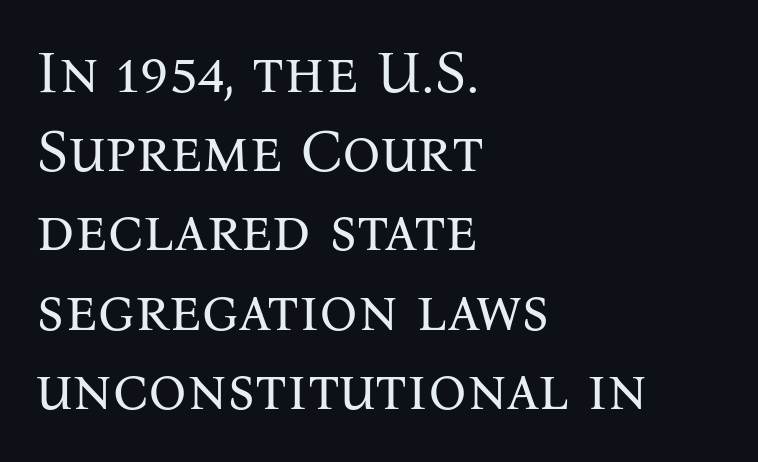
The image shows 60 px regular-weight serif type, upright; set left-aligned, normal line spacing (1.32x), normal letter spacing, not underlined; medium stroke contrast and a medium x-height.
